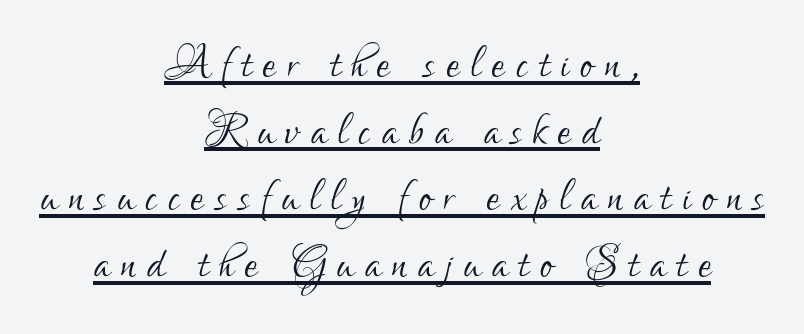
The image shows 59 px light, condensed sans-serif type; set centered, tight line spacing (1.13x), underlined; low stroke contrast and a small x-height.
